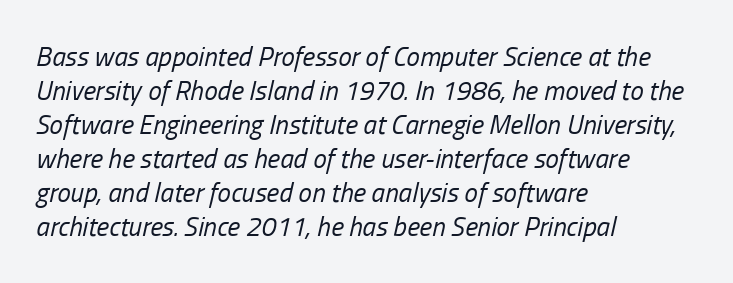
{"italic": "yes", "lean": "right", "slant_degrees": 13, "bold": "no", "underline": "no", "align": "left", "line_spacing": "normal", "line_spacing_ratio": 1.26, "letter_spacing": "normal", "letter_spacing_em": 0.0, "glyph_px": 27}
